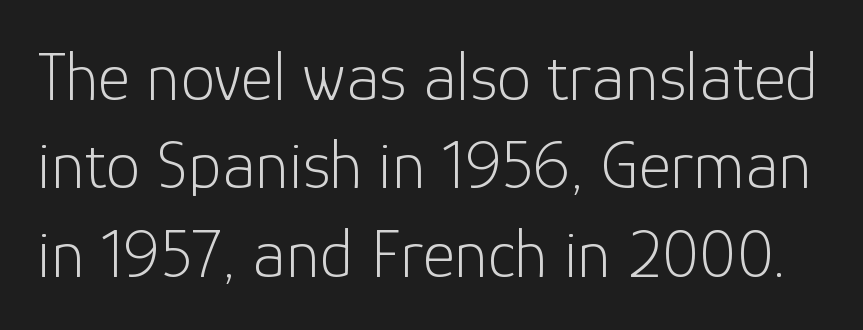
{"serif": "no", "italic": "no", "bold": "no", "weight": "light", "width": "normal", "stroke_contrast": "low", "x_height": "medium", "monospaced": "no", "underline": "no", "line_spacing": "normal", "line_spacing_ratio": 1.28, "letter_spacing": "normal", "letter_spacing_em": 0.0, "glyph_px": 69}
